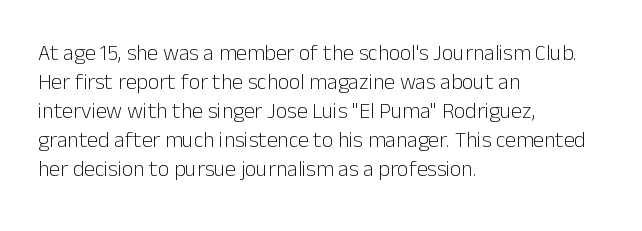
Tall strokes in this sample are plumb rather than angled. The passage shown has conventional tracking throughout. Every row of glyphs begins at an identical x-position on the left. A normal amount of white space separates one row of letters from the next. Type without underlining.
